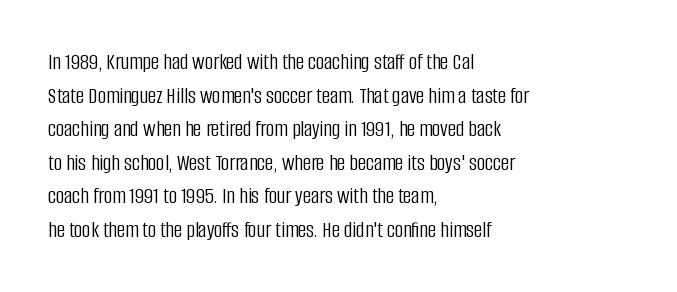
What stands out about the letter spacing? Nothing — it is the standard amount. Type without underlining. You can tell it's not italic because the verticals are truly vertical. Is there much room between lines? A standard amount, neither cramped nor airy.
